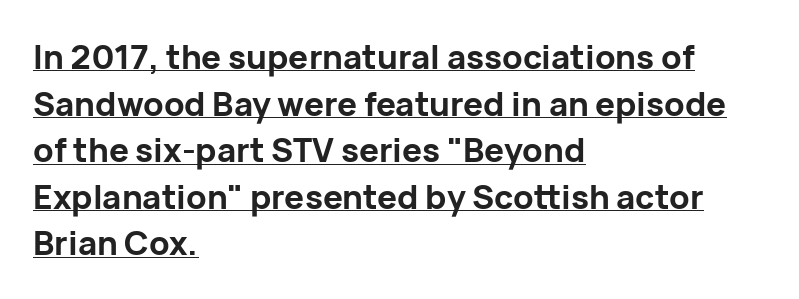
The image shows 33 px bold sans-serif type, upright; set left-aligned, normal line spacing (1.41x), normal letter spacing, underlined; low stroke contrast and a medium x-height.
